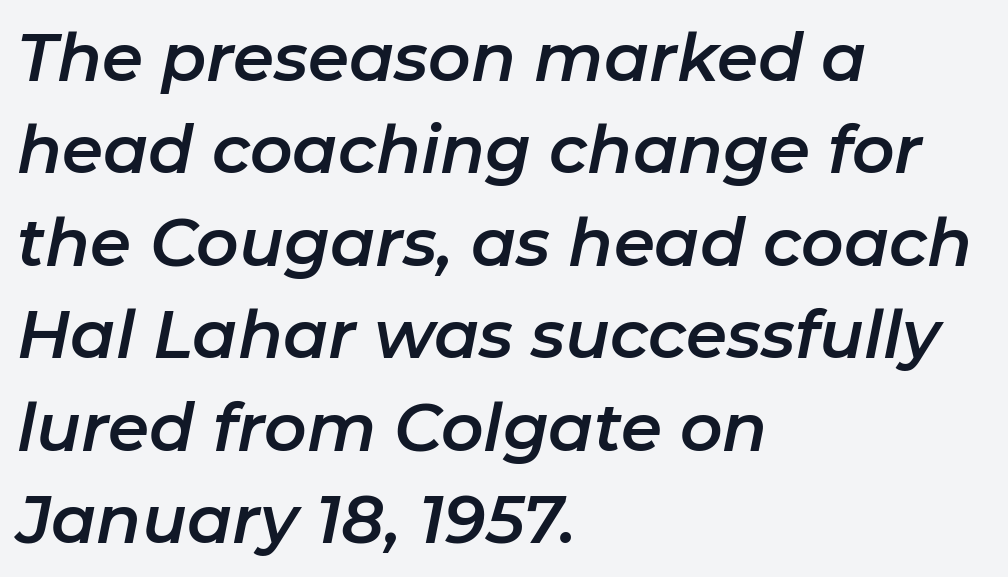
The passage shown leans; its letterforms are oblique. The rendering uses a moderate line-height, typical for paragraphs. Standard letterfit; no display-style spreading of the glyphs. You could not count columns in this text — the font is proportionally spaced. The specimen omits any rule beneath the text block's lines.
